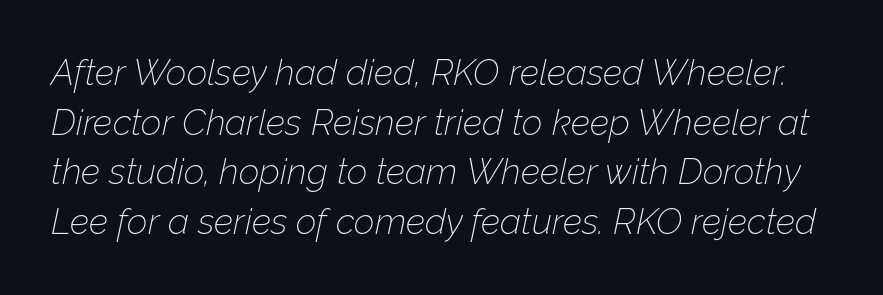
Weight: not bold — regular or lighter. The font's italic variant was chosen for this text. Lines of text with bare space underneath. One glance says typical: line gaps are just what's usual.
